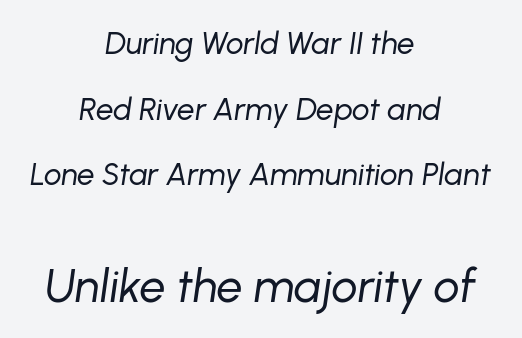
Q: Is the text bold? A: No.
Q: Is the text italic (slanted)? A: Yes, it leans right by about 8 degrees.
Q: Is the text underlined? A: No.
Q: How is the paragraph aligned? A: Centered.
Q: Is the spacing between letters normal or unusually wide? A: Normal.
Q: Is the spacing between lines tight, normal or loose? A: Loose.
Q: Which block of text is set in a larger size, the first (top) or the second (bottom)? A: The second (bottom) one.
Q: Width (condensed, normal, or wide)? A: Normal.
Q: Stroke contrast? A: Low.
Q: x-height? A: Medium.
Q: Monospaced? A: No.
